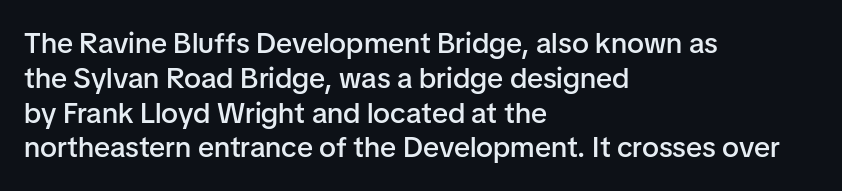
All the whitespace from short lines collects on the right. Grotesque or geometric, the face here clearly has no serifs. Posture: straight, roman, zero tilt. Bare-footed words on every line. No extra tracking has been applied to these lines. The face used here is proportionally spaced, like ordinary book or web type.
